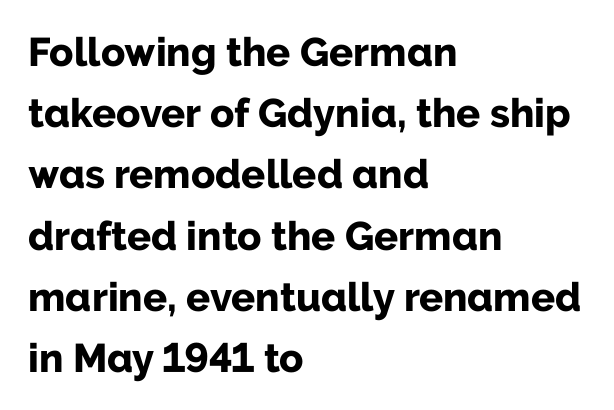
Character widths vary here, with narrow letters taking less room than wide ones. A normal amount of white space separates one row of letters from the next. Letter spacing: default. The glyphs in this specimen are sans serif. The space beneath each line is pristine and unruled. A student would call this left alignment; a typographer would say flush left, rag right.
